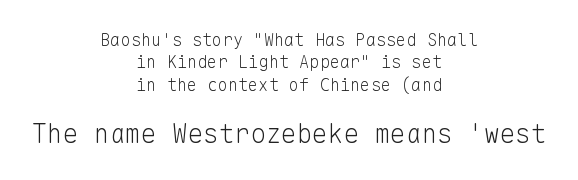
{"italic": "no", "bold": "no", "underline": "no", "align": "center", "line_spacing": "normal", "line_spacing_ratio": 1.32, "letter_spacing": "normal", "letter_spacing_em": 0.0, "larger_block": "second", "size_ratio": 1.53, "glyph_px": 26}
